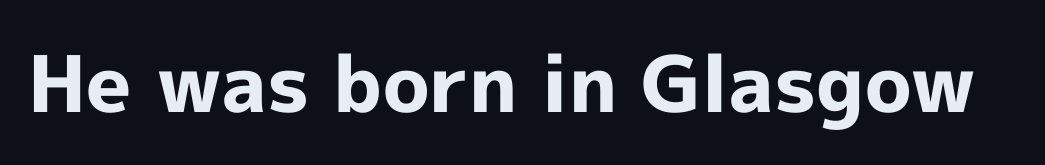
The typesetting leans heavy: a genuine bold. Is this a sans? Yes — the strokes have no serifs. Characters remain perfectly vertical along every line. The gap between lines stays unmarked.
